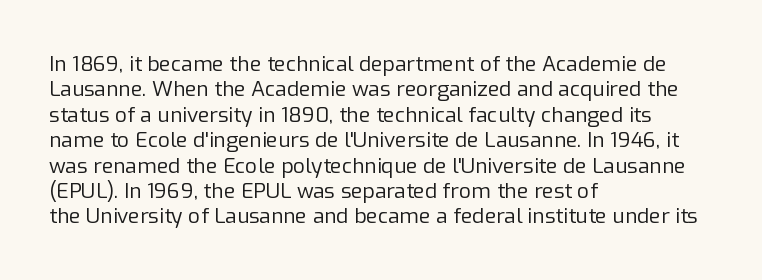
{"italic": "no", "bold": "no", "underline": "no", "align": "left", "line_spacing_ratio": 1.21, "letter_spacing": "normal", "letter_spacing_em": 0.0, "glyph_px": 21}
